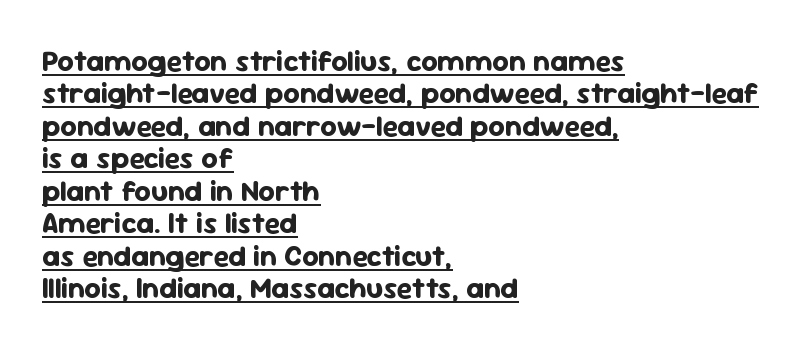
{"serif": "no", "italic": "no", "bold": "yes", "weight": "bold", "width": "normal", "stroke_contrast": "low", "x_height": "medium", "monospaced": "no", "underline": "yes", "align": "left", "line_spacing": "tight", "line_spacing_ratio": 1.12, "letter_spacing": "normal", "letter_spacing_em": 0.0, "glyph_px": 29}
